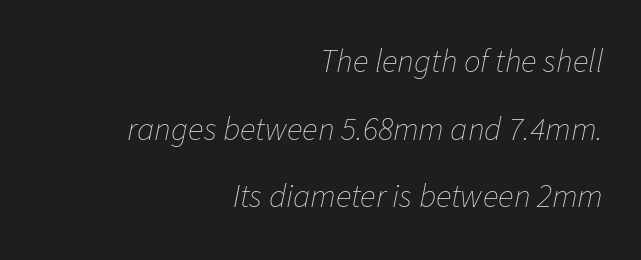
{"italic": "yes", "lean": "right", "slant_degrees": 11, "bold": "no", "weight": "thin", "width": "normal", "stroke_contrast": "low", "x_height": "medium", "monospaced": "no", "underline": "no", "align": "right", "line_spacing": "loose", "line_spacing_ratio": 2.05, "letter_spacing": "normal", "letter_spacing_em": 0.0, "glyph_px": 33}
